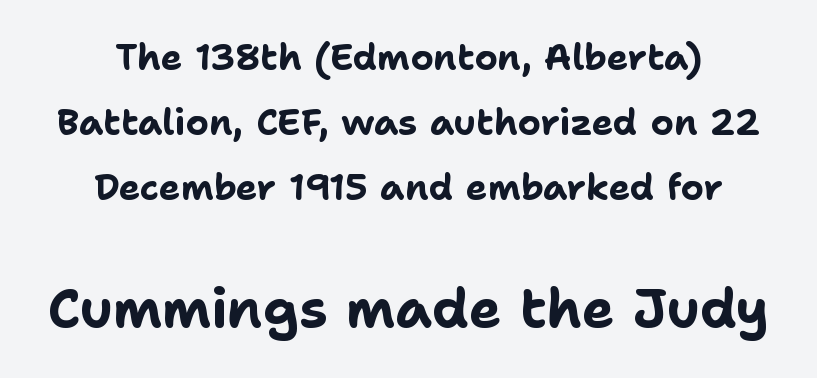
{"serif": "no", "italic": "no", "bold": "yes", "weight": "bold", "width": "normal", "stroke_contrast": "low", "x_height": "medium", "monospaced": "no", "underline": "no", "align": "center", "line_spacing_ratio": 1.8, "letter_spacing": "normal", "letter_spacing_em": 0.0, "larger_block": "second", "size_ratio": 1.5, "glyph_px": 54}
